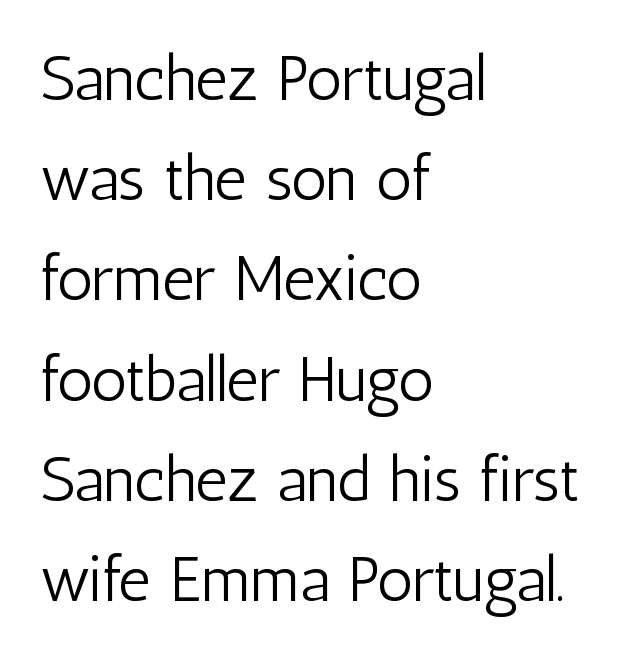
A bare baseline throughout the passage. The weight tops out at a normal text grade. No feet cap the strokes, marking this as sans-serif type. In terms of leading, this rendering sits right in the middle. The letters advance in unequal steps, a hallmark of proportional type. Notice how the passage keeps a crisp vertical edge on the left only.
